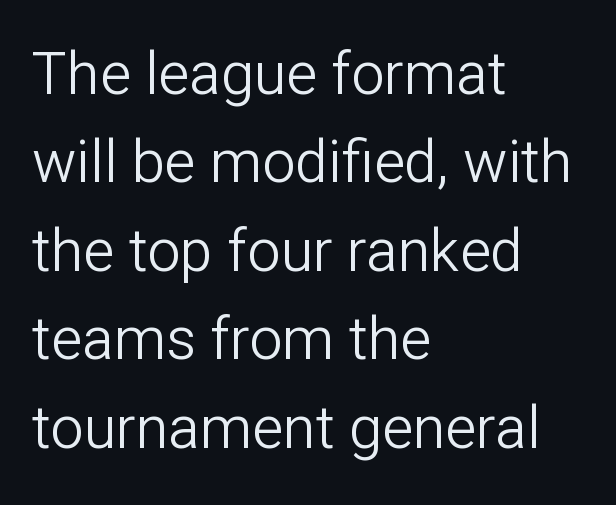
The image shows 59 px light sans-serif type, upright; set left-aligned, normal line spacing (1.5x), normal letter spacing, not underlined; low stroke contrast and a medium x-height.
